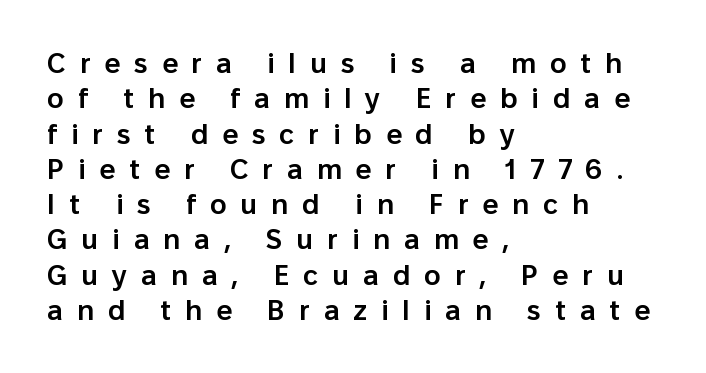
The image shows 28 px semibold sans-serif type, upright; set left-aligned, normal line spacing (1.26x), unusually wide letter spacing (+0.5 em), not underlined; low stroke contrast and a medium x-height.
